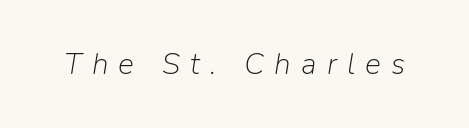
Q: Is the text bold? A: No.
Q: Is the text italic (slanted)? A: Yes, it leans right by about 9 degrees.
Q: Is the text underlined? A: No.
Q: Is the spacing between letters normal or unusually wide? A: Unusually wide.
Q: Width (condensed, normal, or wide)? A: Normal.
Q: Stroke contrast? A: Low.
Q: x-height? A: Medium.
Q: Monospaced? A: No.
